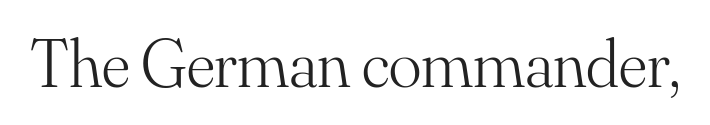
Unbolded letterforms with no extra heft. Classification — serif. Style check: upright. Anything drawn beneath the words? Only blank space. Looks like regular typesetting: each glyph gets only the width it needs.
